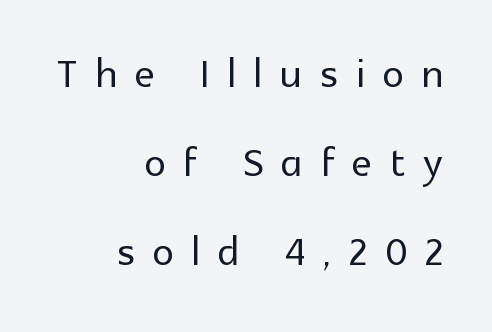
A normal amount of white space separates one row of letters from the next. A flush-right, rag-left setting is used for this passage. The face used here is a sans, in the tradition of grotesques and geometrics. You could only call the tracking loose — the letters float apart. Ascenders rise straight up at ninety degrees.
